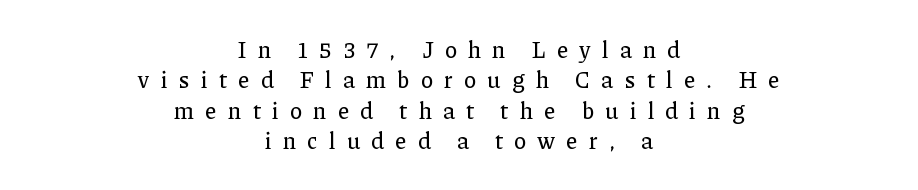
Plain, unruled lines of type. The passage is arranged like a title page — every line centered. Does the lettering tilt? It doesn't — this is upright. Observe the wide spacing: letters keep a clear distance from each other.
